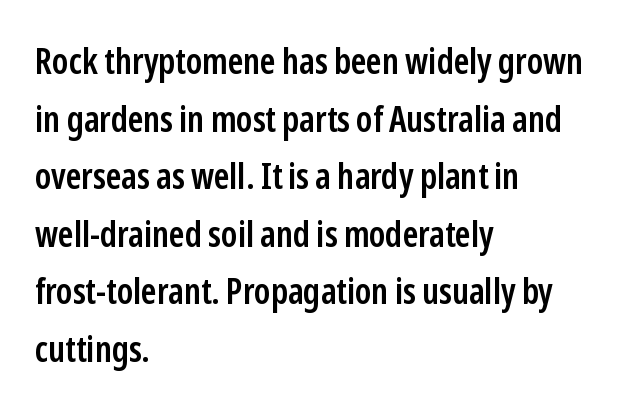
{"serif": "no", "italic": "no", "bold": "semi", "weight": "semibold", "width": "condensed", "stroke_contrast": "low", "x_height": "medium", "monospaced": "no", "underline": "no", "align": "left", "line_spacing": "normal", "line_spacing_ratio": 1.6, "letter_spacing": "normal", "letter_spacing_em": 0.0, "glyph_px": 36}
